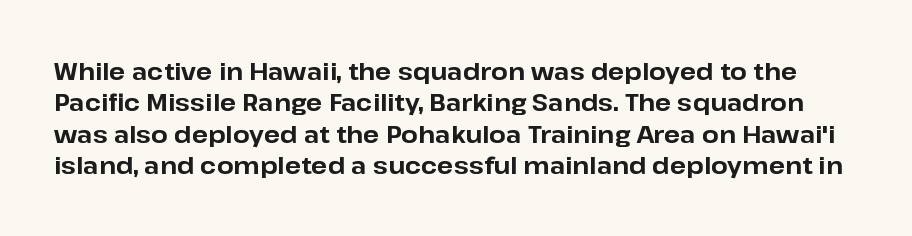
{"italic": "no", "bold": "yes", "underline": "no", "line_spacing": "normal", "line_spacing_ratio": 1.31, "letter_spacing": "normal", "letter_spacing_em": 0.0, "glyph_px": 24}
